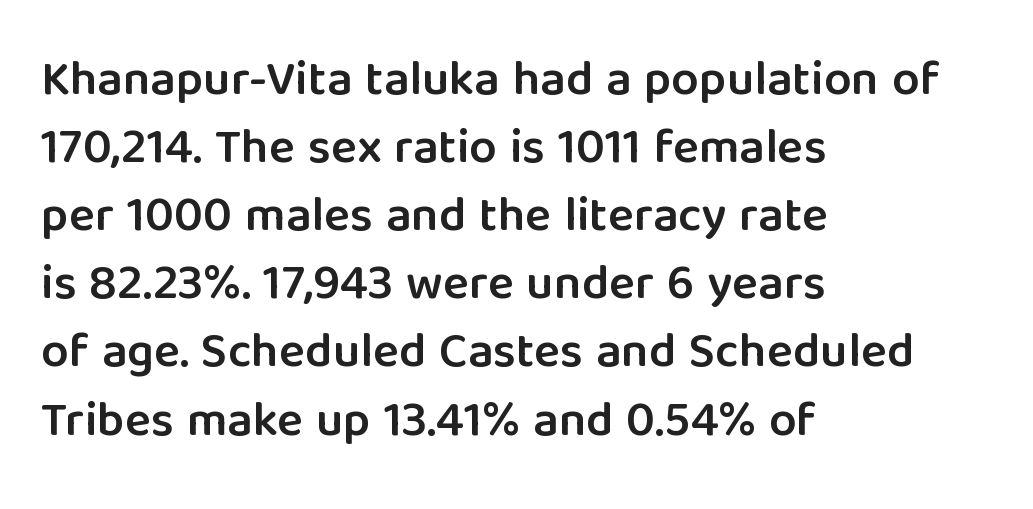
The typography opts for an upright posture over an oblique one. The passage shown has conventional tracking throughout. Spacing verdict: proportional, widths tailored to each character. The typeface chosen for these lines omits serifs. Beneath every word, the page is bare.
